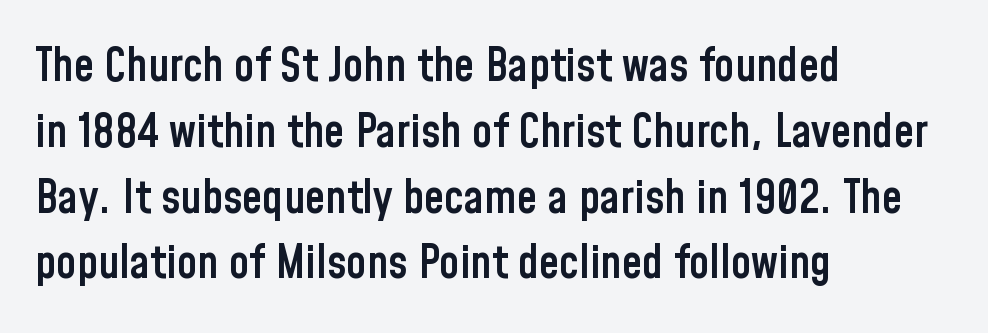
Q: Is the text bold? A: Semi-bold.
Q: Is the text italic (slanted)? A: No, it is upright.
Q: Is the typeface a serif or a sans-serif typeface? A: Sans-serif.
Q: Is the text underlined? A: No.
Q: How is the paragraph aligned? A: Left-aligned.
Q: Is the spacing between letters normal or unusually wide? A: Normal.
Q: Is the spacing between lines tight, normal or loose? A: Normal.
Q: Width (condensed, normal, or wide)? A: Condensed.
Q: Stroke contrast? A: Low.
Q: x-height? A: Medium.
Q: Monospaced? A: No.
